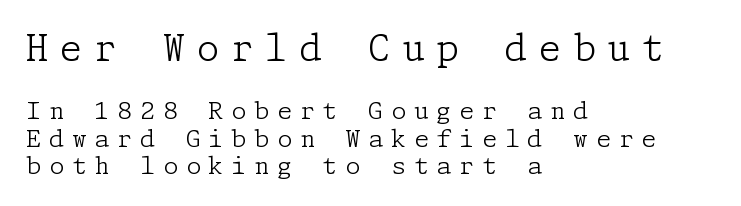
{"serif": "yes", "italic": "no", "bold": "no", "weight": "light", "width": "normal", "stroke_contrast": "low", "x_height": "medium", "underline": "no", "align": "left", "line_spacing": "tight", "line_spacing_ratio": 1.15, "letter_spacing": "wide", "letter_spacing_em": 0.33, "larger_block": "first", "size_ratio": 1.5, "glyph_px": 36}
